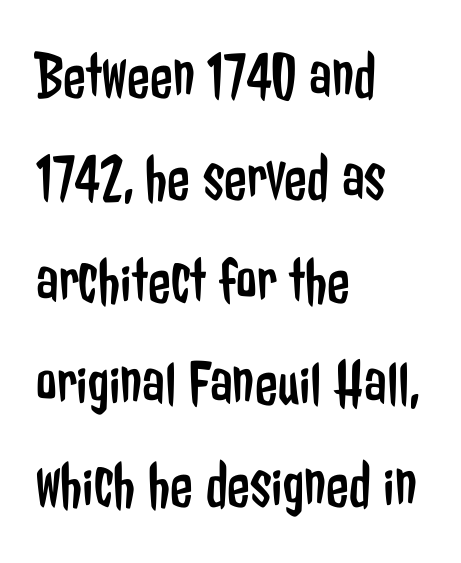
Q: Is the text bold? A: No.
Q: Is the text italic (slanted)? A: No, it is upright.
Q: Is the typeface a serif or a sans-serif typeface? A: Sans-serif.
Q: Is the text underlined? A: No.
Q: How is the paragraph aligned? A: Left-aligned.
Q: Is the spacing between letters normal or unusually wide? A: Normal.
Q: Is the spacing between lines tight, normal or loose? A: Normal.
Q: Width (condensed, normal, or wide)? A: Condensed.
Q: Stroke contrast? A: Low.
Q: x-height? A: Medium.
Q: Monospaced? A: No.
